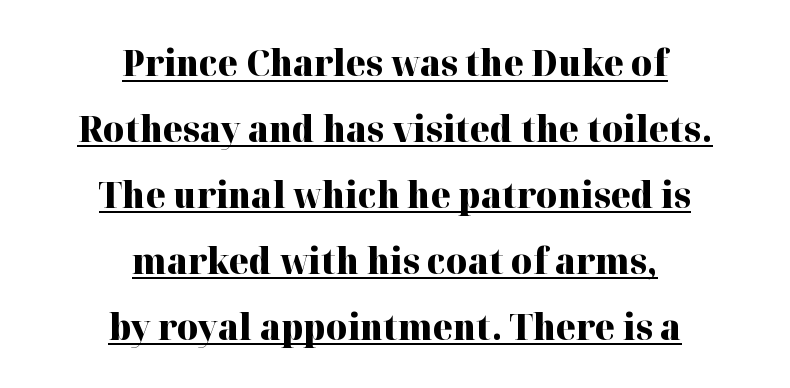
Q: Is the text bold? A: Yes.
Q: Is the text italic (slanted)? A: No, it is upright.
Q: Is the typeface a serif or a sans-serif typeface? A: Serif.
Q: Is the text underlined? A: Yes.
Q: How is the paragraph aligned? A: Centered.
Q: Is the spacing between letters normal or unusually wide? A: Normal.
Q: Width (condensed, normal, or wide)? A: Normal.
Q: Stroke contrast? A: High.
Q: x-height? A: Medium.
Q: Monospaced? A: No.
